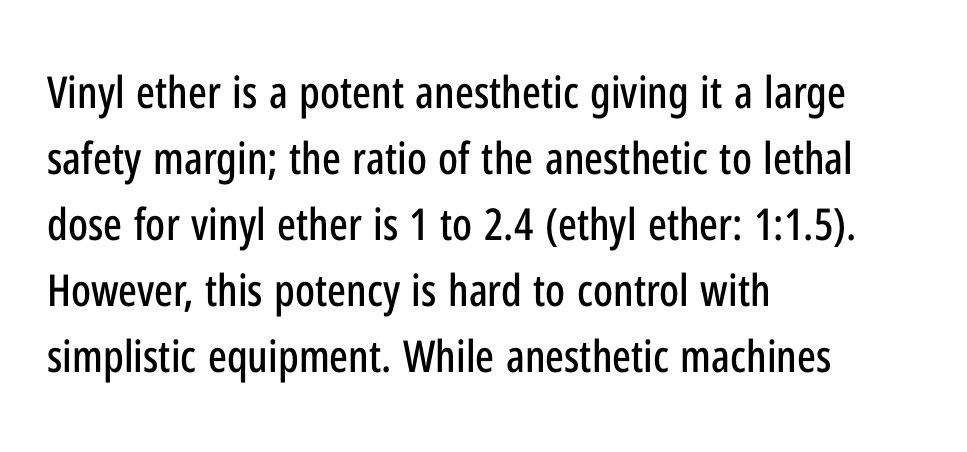
Whoever set this chose a conventional vertical rhythm. The letters carry no serifs — their stems end cleanly without finishing strokes. Every character sits straight up, as roman type does. Here the designer chose a conventional face with non-uniform glyph widths.
